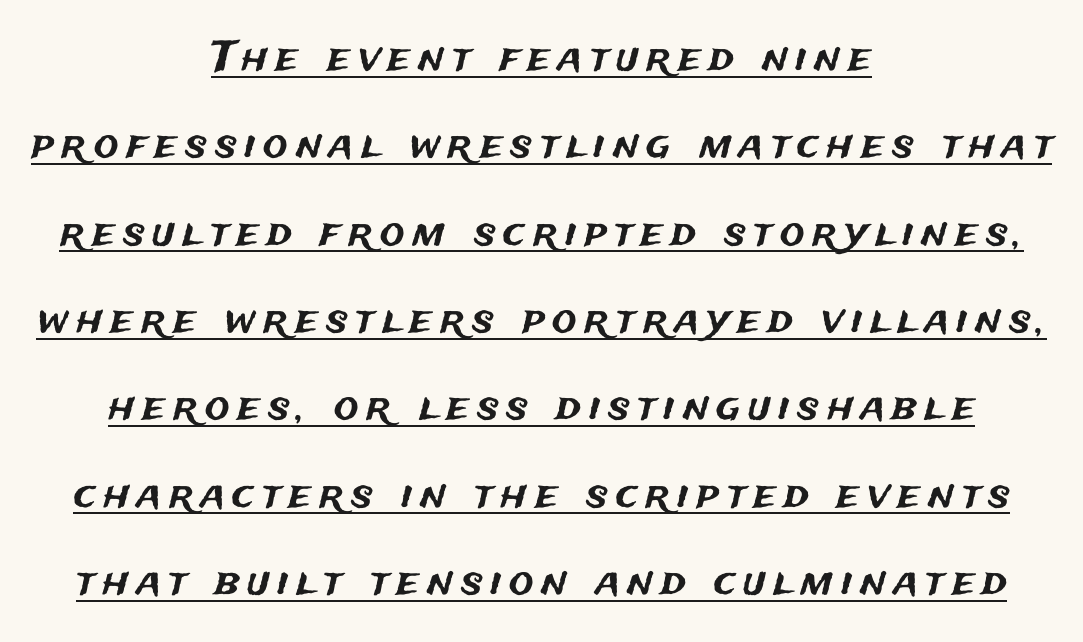
{"serif": "no", "width": "normal", "stroke_contrast": "medium", "x_height": "medium", "monospaced": "no", "underline": "yes", "align": "center", "line_spacing": "loose", "line_spacing_ratio": 2.13, "glyph_px": 41}
